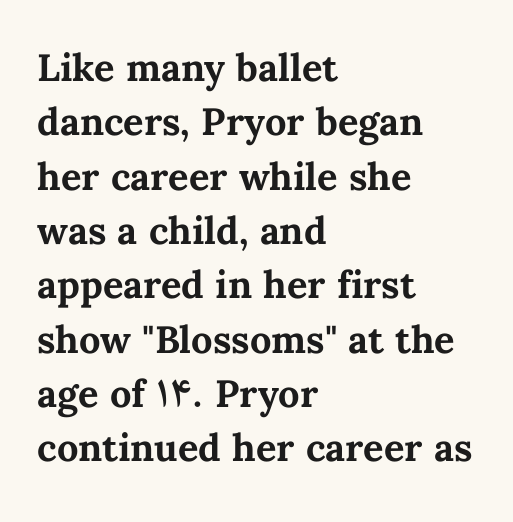
Q: Is the text bold? A: Yes.
Q: Is the text italic (slanted)? A: No, it is upright.
Q: Is the text underlined? A: No.
Q: How is the paragraph aligned? A: Left-aligned.
Q: Is the spacing between letters normal or unusually wide? A: Normal.
Q: Is the spacing between lines tight, normal or loose? A: Normal.
Q: Width (condensed, normal, or wide)? A: Normal.
Q: Stroke contrast? A: Medium.
Q: x-height? A: Medium.
Q: Monospaced? A: No.
